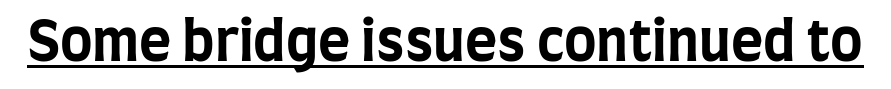
The image shows 55 px bold, condensed sans-serif type, upright; set normal letter spacing, underlined; low stroke contrast and a large x-height.
